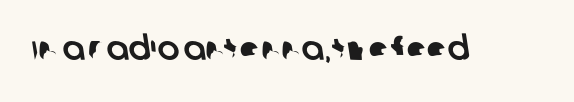
{"serif": "no", "width": "normal", "stroke_contrast": "low", "x_height": "large", "monospaced": "no", "underline": "no", "letter_spacing": "normal", "letter_spacing_em": 0.0, "glyph_px": 33}
